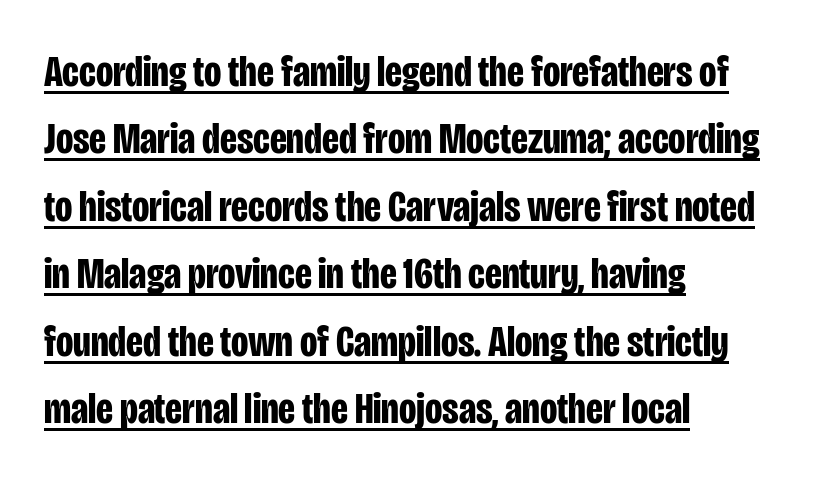
Quick note: interline space is typical. The glyphs are accompanied by a horizontal stroke just below them. Vertical strokes here are truly vertical. A typesetter would label this face a sans. Here the glyphs are tracked normally, forming tight word shapes.
